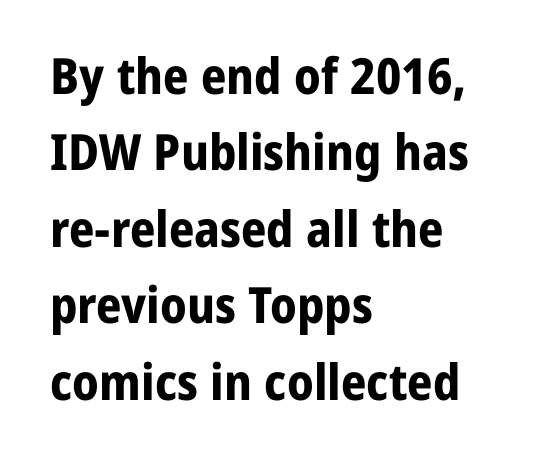
{"serif": "no", "italic": "no", "bold": "yes", "weight": "bold", "width": "normal", "stroke_contrast": "low", "x_height": "medium", "monospaced": "no", "underline": "no", "align": "left", "line_spacing": "normal", "line_spacing_ratio": 1.53, "letter_spacing": "normal", "letter_spacing_em": 0.0, "glyph_px": 50}
